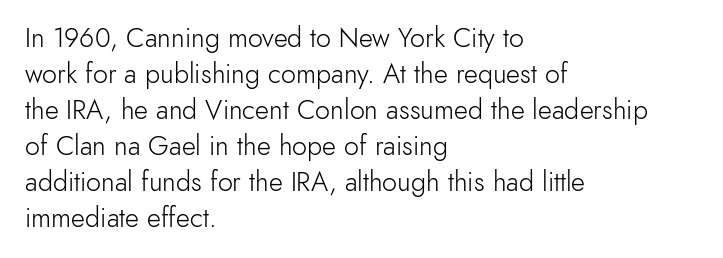
{"italic": "no", "bold": "no", "underline": "no", "align": "left", "line_spacing": "normal", "line_spacing_ratio": 1.33, "letter_spacing": "normal", "letter_spacing_em": 0.0, "glyph_px": 27}
